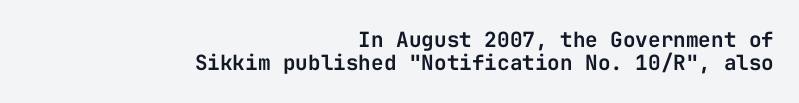
{"italic": "no", "underline": "no", "align": "right", "line_spacing": "tight", "line_spacing_ratio": 1.11, "letter_spacing": "normal", "letter_spacing_em": 0.0, "glyph_px": 21}
